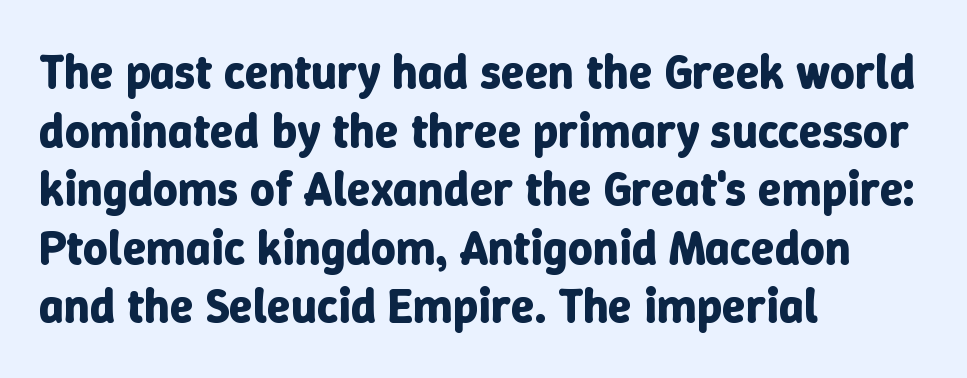
Heavy, bold letterforms. Think of a printed novel: that variable character pitch is what you see here. The paragraph shown leans on its left margin. No word sits above an underline. Between one letter and the next there's only the usual sliver of space.
